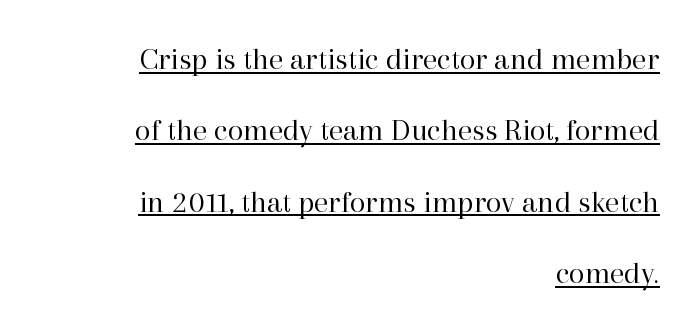
The lines are spread far apart with generous leading. Spacing between characters is what you'd get straight out of the box. Underlined type. Posture: upright roman. The font sits on the lighter half of the weight spectrum, regular included. Proportional: the letters do not fall into vertical columns.
